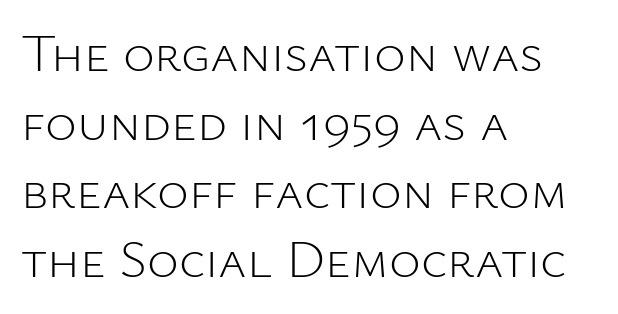
Q: Is the text bold? A: No.
Q: Is the text italic (slanted)? A: No, it is upright.
Q: Is the typeface a serif or a sans-serif typeface? A: Sans-serif.
Q: Is the text underlined? A: No.
Q: How is the paragraph aligned? A: Left-aligned.
Q: Is the spacing between letters normal or unusually wide? A: Normal.
Q: Is the spacing between lines tight, normal or loose? A: Normal.
Q: Width (condensed, normal, or wide)? A: Normal.
Q: Stroke contrast? A: Low.
Q: x-height? A: Medium.
Q: Monospaced? A: No.
